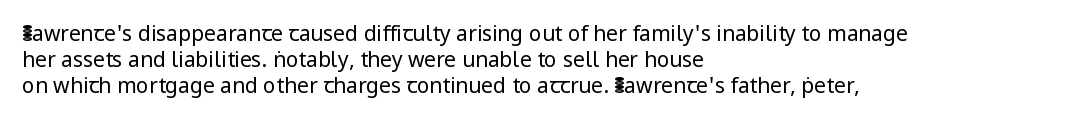
The image shows 21 px text type, upright; set left-aligned, line spacing 1.24x, normal letter spacing, not underlined.
